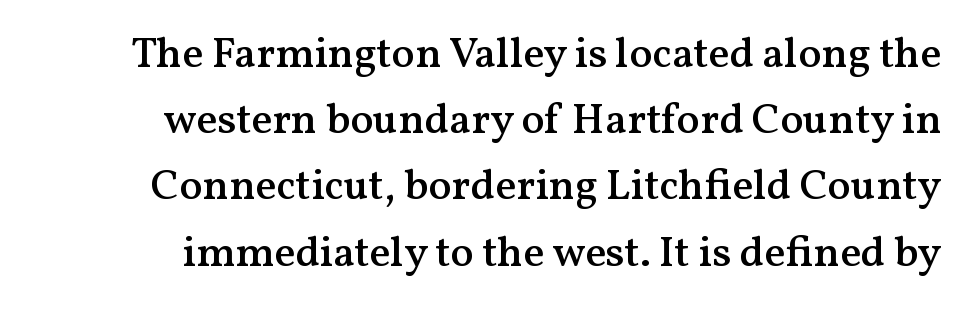
Semibold letterforms, between regular and bold. Plain, unruled lines of type. Tracking here is standard; glyphs follow each other at the usual distance. Line ends are locked; line starts wander.
